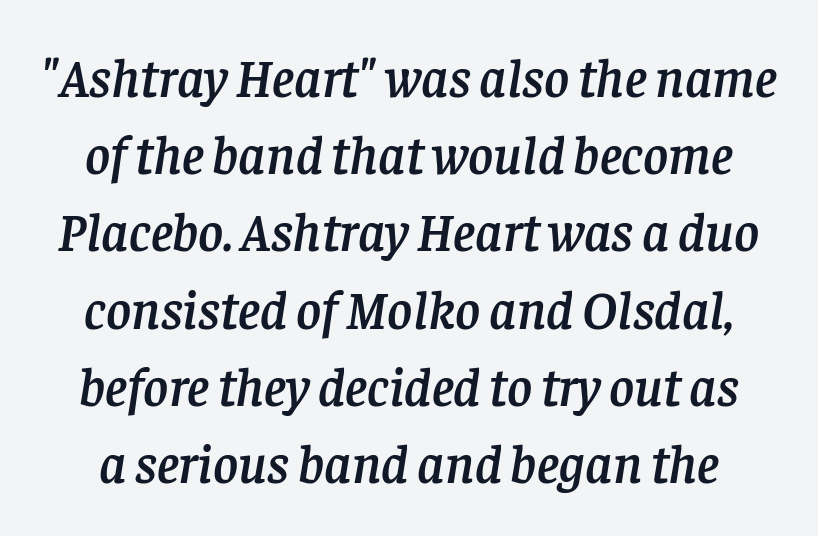
The image shows 54 px serif type, italic (leaning right); set normal line spacing (1.43x), normal letter spacing, not underlined; low stroke contrast and a large x-height.
